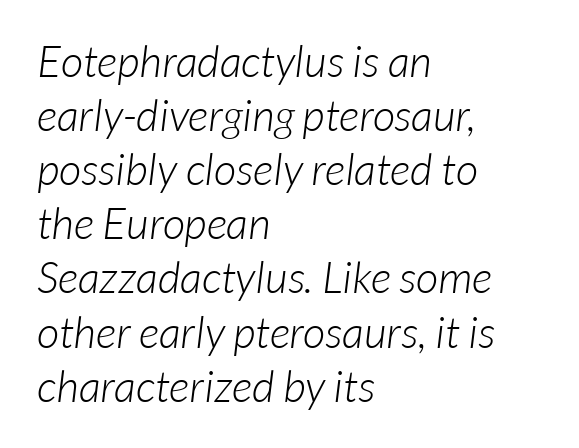
A clean baseline with only descenders dipping below it. Heaviness? Minimal to ordinary, like unemphasized prose. A typesetter would call this zero additional tracking. The letters advance in unequal steps, a hallmark of proportional type. The designer went with a sans here, leaving each stem footless.
